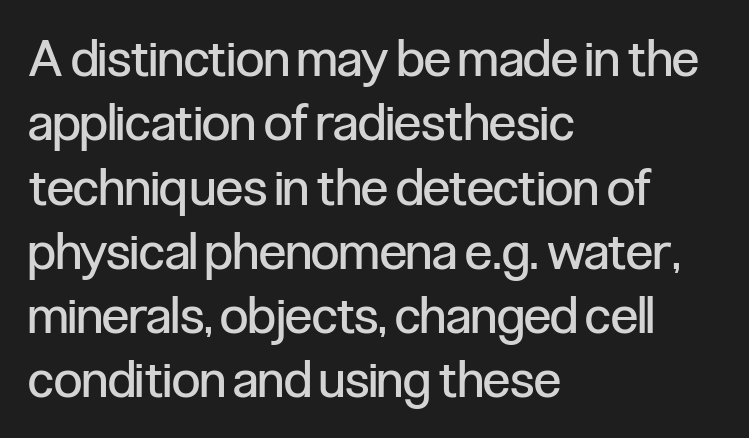
The image shows 51 px regular-weight, condensed sans-serif type, upright; set left-aligned, normal line spacing (1.26x), normal letter spacing, not underlined; low stroke contrast and a medium x-height.
